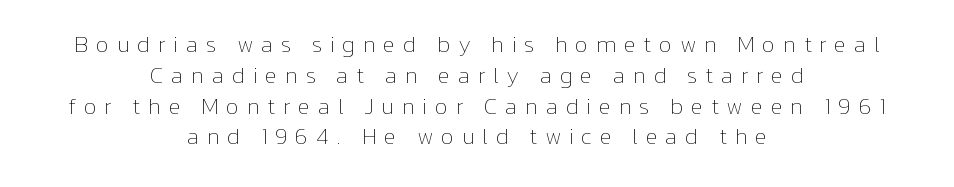
Q: Is the text bold? A: No.
Q: Is the text italic (slanted)? A: No, it is upright.
Q: Is the text underlined? A: No.
Q: How is the paragraph aligned? A: Centered.
Q: Is the spacing between letters normal or unusually wide? A: Unusually wide.
Q: Is the spacing between lines tight, normal or loose? A: Normal.
